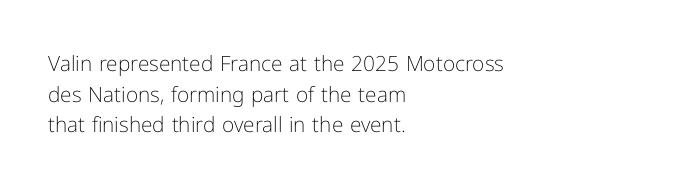
Q: Is the text bold? A: No.
Q: Is the text italic (slanted)? A: No, it is upright.
Q: Is the text underlined? A: No.
Q: How is the paragraph aligned? A: Left-aligned.
Q: Is the spacing between letters normal or unusually wide? A: Normal.
Q: Is the spacing between lines tight, normal or loose? A: Normal.
